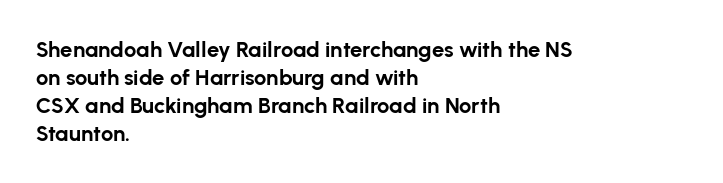
Q: Is the text bold? A: Yes.
Q: Is the text italic (slanted)? A: No, it is upright.
Q: Is the text underlined? A: No.
Q: How is the paragraph aligned? A: Left-aligned.
Q: Is the spacing between letters normal or unusually wide? A: Normal.
Q: Is the spacing between lines tight, normal or loose? A: Normal.
